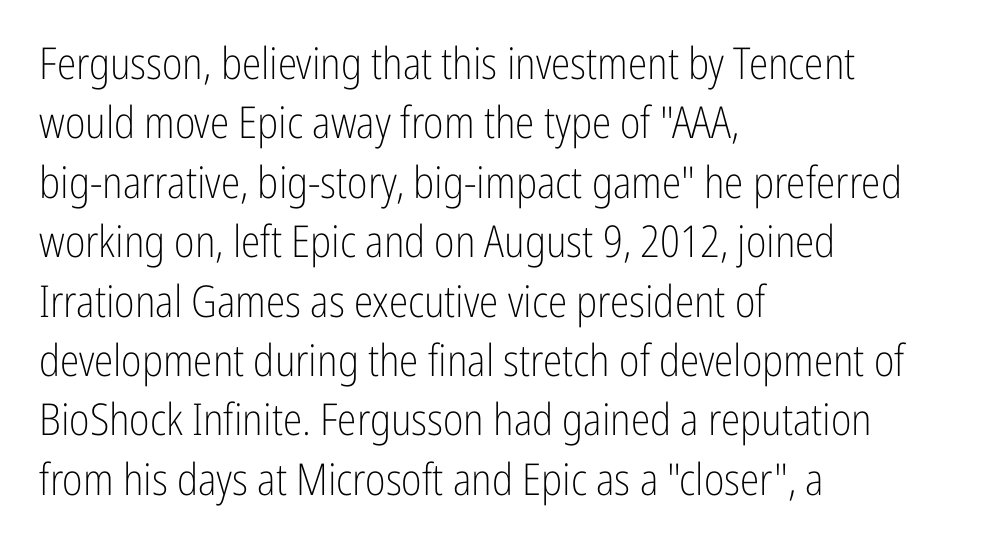
{"serif": "no", "italic": "no", "bold": "no", "weight": "light", "width": "condensed", "stroke_contrast": "low", "x_height": "medium", "monospaced": "no", "underline": "no", "align": "left", "line_spacing": "normal", "line_spacing_ratio": 1.35, "letter_spacing": "normal", "letter_spacing_em": 0.0, "glyph_px": 44}
